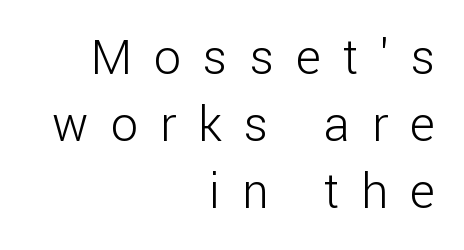
{"serif": "no", "italic": "no", "bold": "no", "weight": "light", "width": "normal", "stroke_contrast": "low", "x_height": "medium", "monospaced": "no", "underline": "no", "align": "right", "line_spacing": "normal", "line_spacing_ratio": 1.4, "letter_spacing": "wide", "letter_spacing_em": 0.46, "glyph_px": 48}
